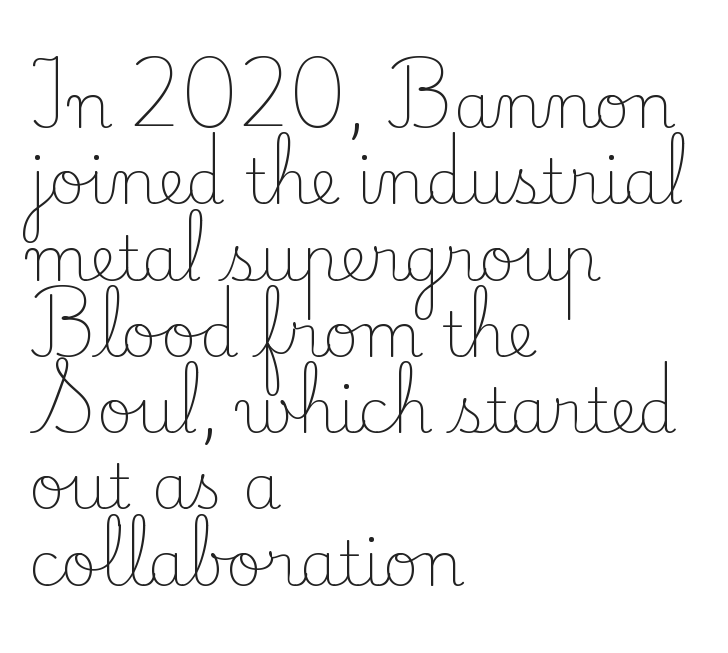
{"serif": "yes", "italic": "no", "bold": "no", "weight": "light", "width": "normal", "stroke_contrast": "low", "x_height": "small", "monospaced": "no", "underline": "no", "align": "left", "line_spacing_ratio": 1.23, "letter_spacing": "normal", "letter_spacing_em": 0.0, "glyph_px": 62}
